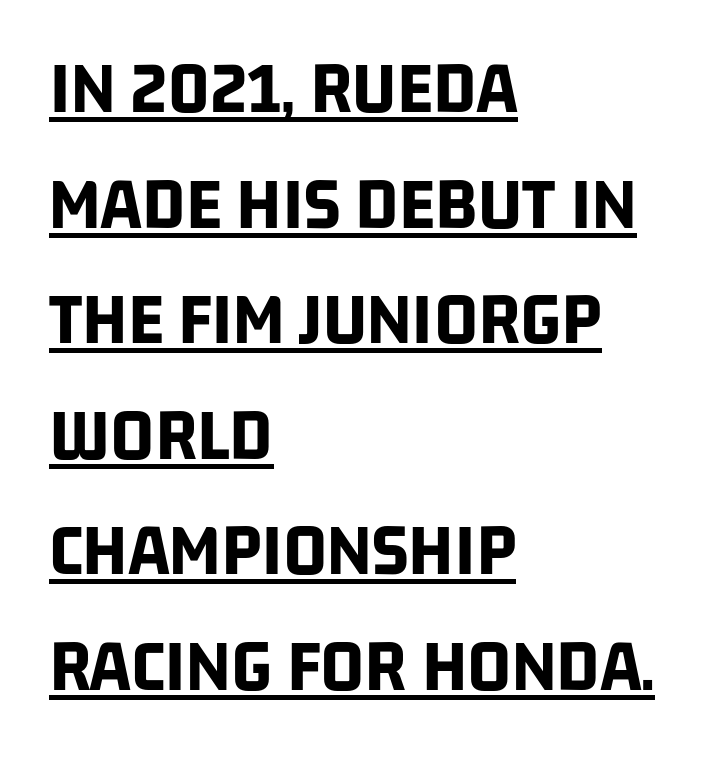
Reading down the column, the eye jumps a familiar distance to each next line. The lettering is marked with a stroke running underneath it. The face used here is a sans, in the tradition of grotesques and geometrics. Visually the block forms a straight wall on the left and a jagged coastline on the right.
